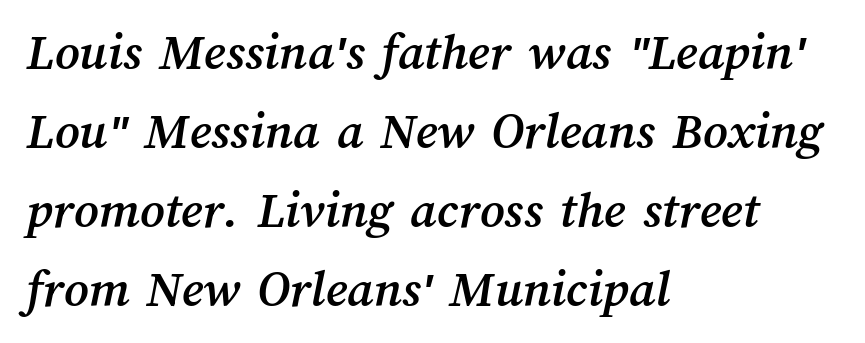
The image shows 53 px text type; set left-aligned, normal line spacing (1.49x), normal letter spacing, not underlined; medium stroke contrast and a medium x-height.
